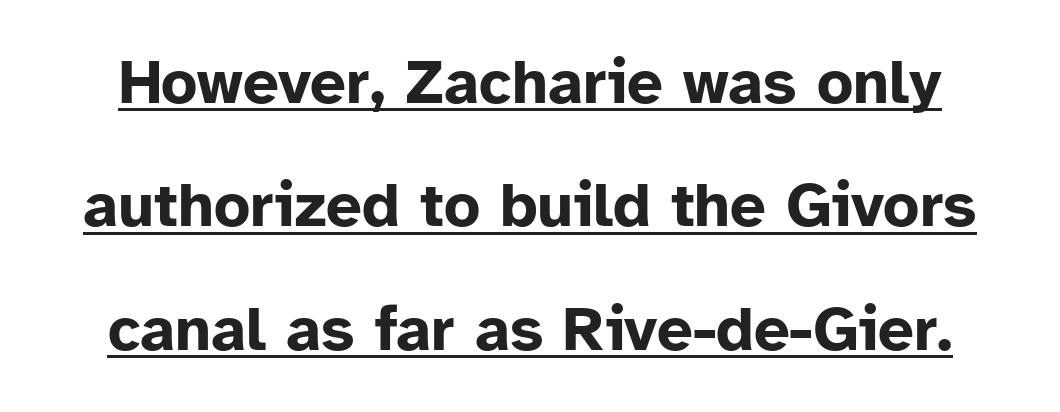
{"serif": "no", "italic": "no", "bold": "yes", "weight": "bold", "width": "normal", "stroke_contrast": "low", "x_height": "medium", "monospaced": "no", "underline": "yes", "line_spacing": "loose", "line_spacing_ratio": 1.96, "letter_spacing": "normal", "letter_spacing_em": 0.0, "glyph_px": 63}
